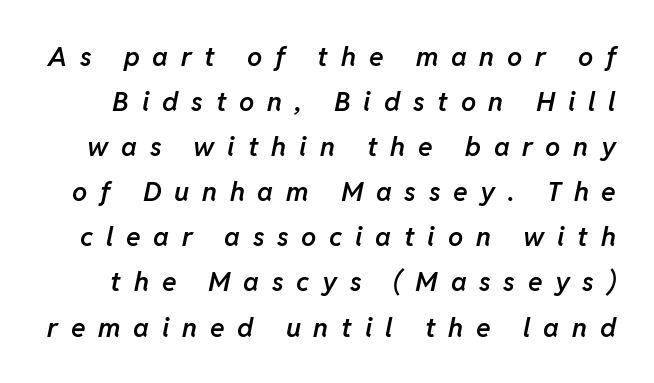
Honestly, the letter spacing is so wide it's the main thing you notice. Leading matches the norm, producing a regular column. The font is running at a semibold setting, under full bold. Does the lettering tilt? It does — this is italic. Lines of text with bare space underneath.
